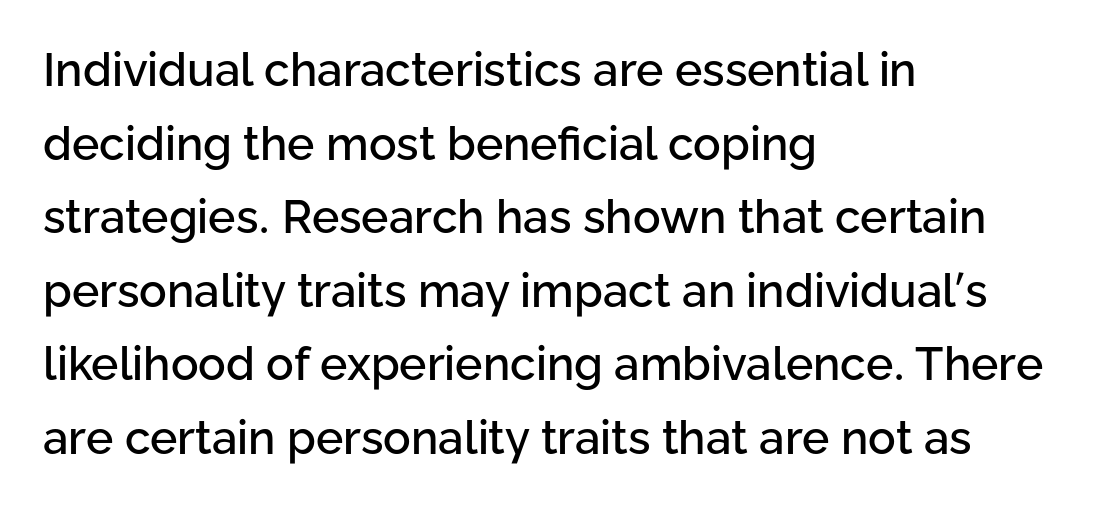
Regarding serifs, this sample does without them. Evenly set lines give the paragraph a standard silhouette. The foot of each line stays bare and open. These lines keep a tight, regular rhythm from letter to letter.
